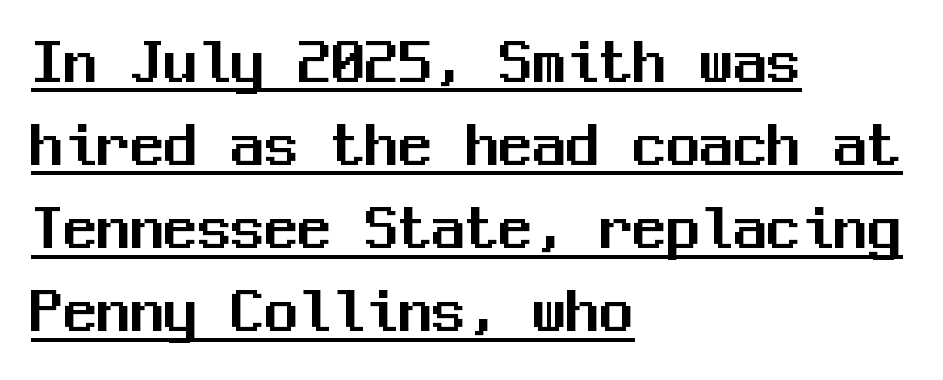
The image shows 67 px sans-serif type, upright, monospaced; set left-aligned, line spacing 1.24x, normal letter spacing, underlined; medium stroke contrast and a medium x-height.
